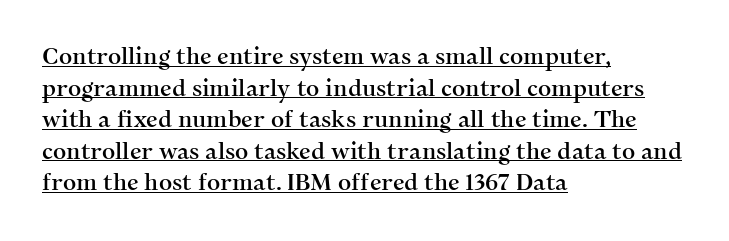
The vertical gap from one line to the next is medium. Notice how a bar underscores the lettering throughout. Tracking value appears to be zero — textbook default spacing. Line starts are locked; line ends wander.
